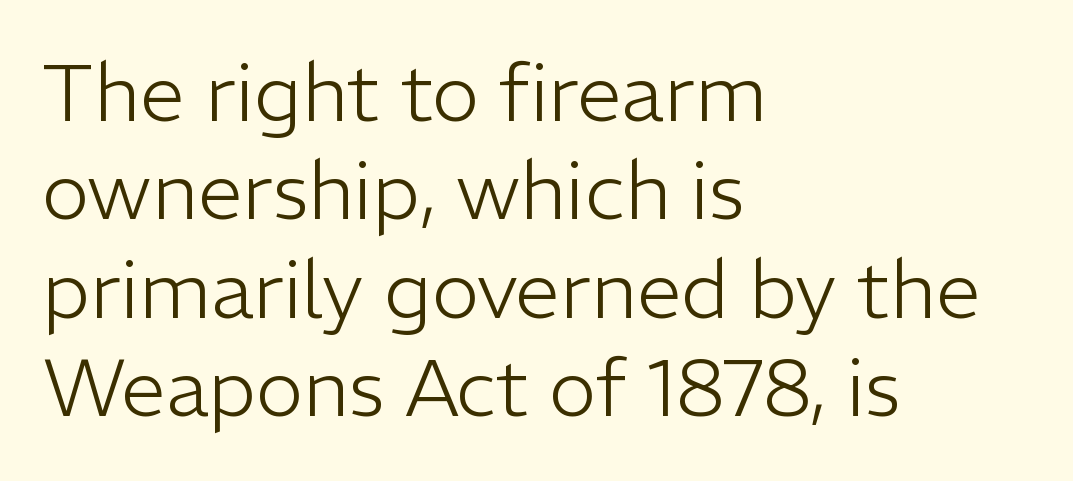
Q: Is the text bold? A: No.
Q: Is the text italic (slanted)? A: No, it is upright.
Q: Is the typeface a serif or a sans-serif typeface? A: Sans-serif.
Q: Is the text underlined? A: No.
Q: How is the paragraph aligned? A: Left-aligned.
Q: Is the spacing between letters normal or unusually wide? A: Normal.
Q: Width (condensed, normal, or wide)? A: Normal.
Q: Stroke contrast? A: Low.
Q: x-height? A: Medium.
Q: Monospaced? A: No.
